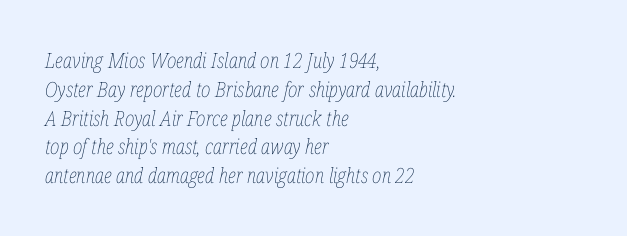
Q: Is the text bold? A: No.
Q: Is the text italic (slanted)? A: Yes, it leans right by about 12 degrees.
Q: Is the text underlined? A: No.
Q: How is the paragraph aligned? A: Left-aligned.
Q: Is the spacing between letters normal or unusually wide? A: Normal.
Q: Is the spacing between lines tight, normal or loose? A: Normal.
